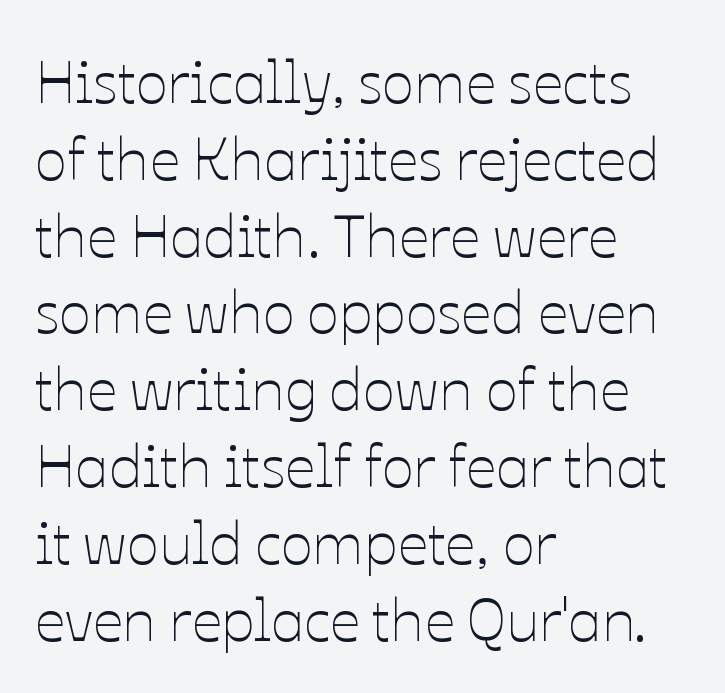
Summary of vertical rhythm: regular, with standard interline spacing. Stems here are at most as thick as an everyday book face. Is the block centered? No — it sits flush against the left margin. A typesetter would call this zero additional tracking.
